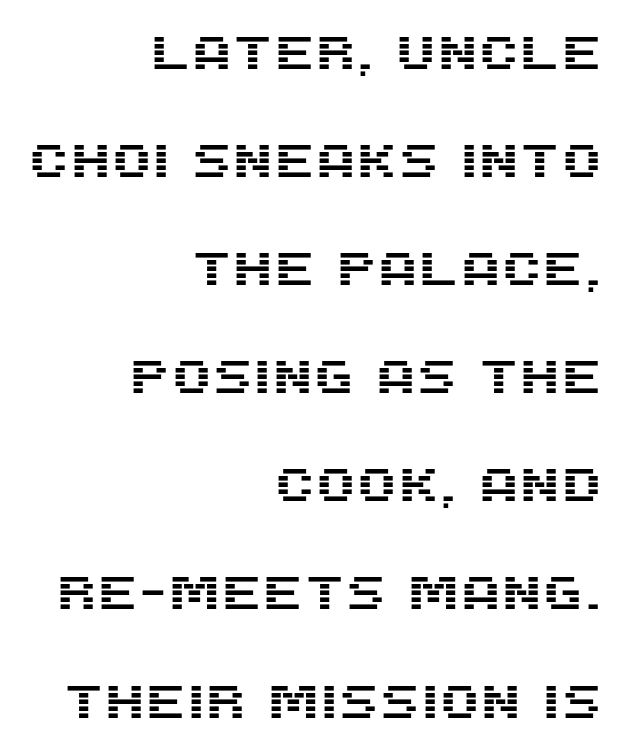
{"serif": "no", "italic": "no", "width": "normal", "stroke_contrast": "medium", "x_height": "large", "monospaced": "no", "underline": "no", "align": "right", "line_spacing": "loose", "line_spacing_ratio": 2.3, "letter_spacing": "normal", "letter_spacing_em": 0.0, "glyph_px": 47}
